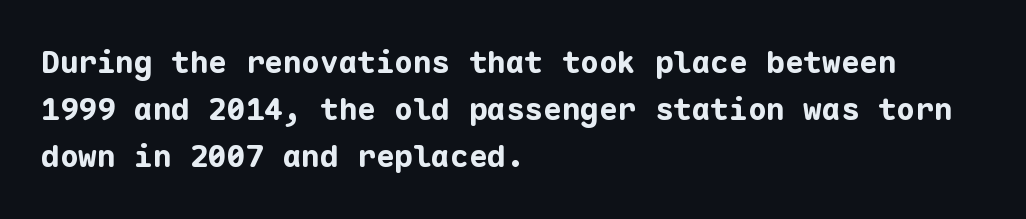
Q: Is the text bold? A: Yes.
Q: Is the text italic (slanted)? A: No, it is upright.
Q: Is the typeface a serif or a sans-serif typeface? A: Sans-serif.
Q: Is the text underlined? A: No.
Q: How is the paragraph aligned? A: Left-aligned.
Q: Is the spacing between letters normal or unusually wide? A: Normal.
Q: Is the spacing between lines tight, normal or loose? A: Normal.
Q: Width (condensed, normal, or wide)? A: Normal.
Q: Stroke contrast? A: Low.
Q: x-height? A: Medium.
Q: Monospaced? A: Yes.
